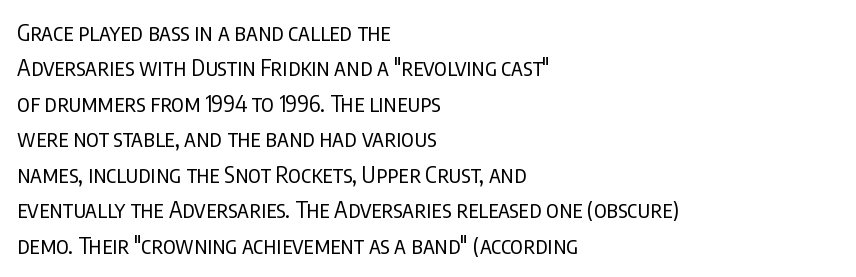
Q: Is the text bold? A: No.
Q: Is the text italic (slanted)? A: No, it is upright.
Q: Is the text underlined? A: No.
Q: How is the paragraph aligned? A: Left-aligned.
Q: Is the spacing between letters normal or unusually wide? A: Normal.
Q: Is the spacing between lines tight, normal or loose? A: Normal.
